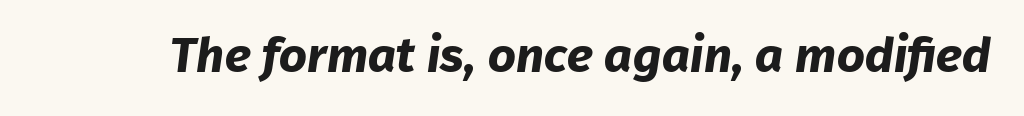
{"serif": "no", "bold": "yes", "weight": "bold", "width": "normal", "stroke_contrast": "low", "x_height": "medium", "monospaced": "no", "underline": "no", "letter_spacing": "normal", "letter_spacing_em": 0.0, "glyph_px": 49}
